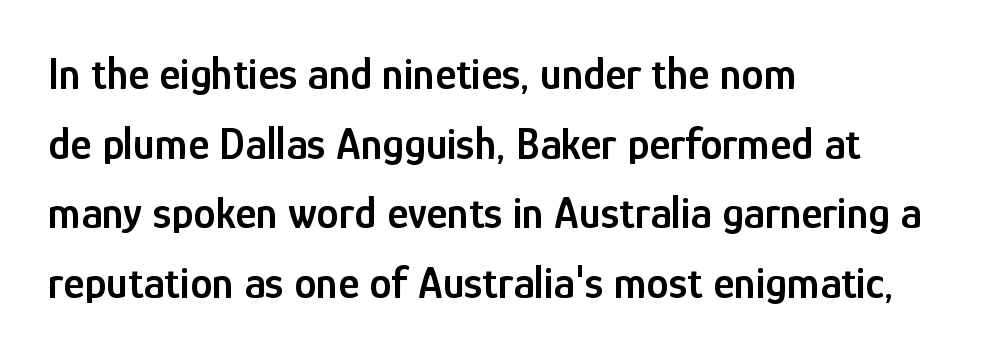
The glyphs are unaccompanied by any horizontal stroke below them. Normally led — the rows are evenly, conventionally spaced. You can tell it's not italic because the verticals are truly vertical. The letters advance in unequal steps, a hallmark of proportional type.
